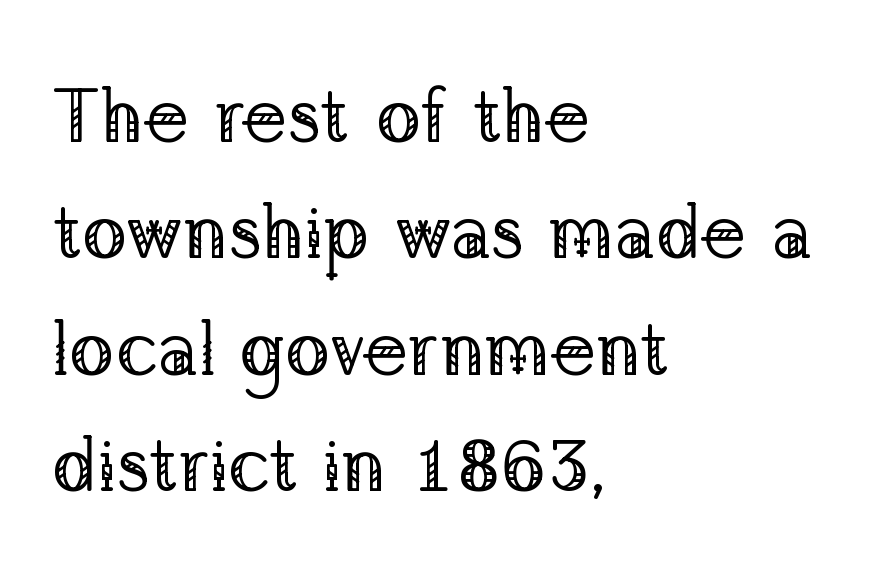
The letters stand upright; this is a roman face. Layout note: lines flush left. Note: serifs present on the glyphs. The letters advance in unequal steps, a hallmark of proportional type.
